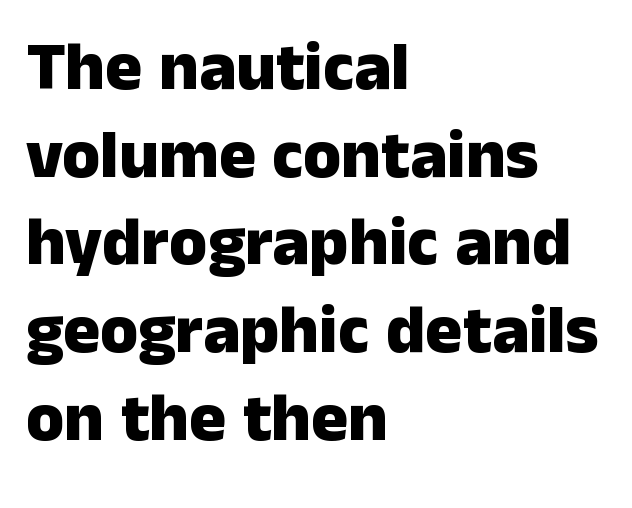
{"serif": "no", "italic": "no", "bold": "yes", "weight": "heavy", "width": "normal", "stroke_contrast": "low", "x_height": "medium", "monospaced": "no", "underline": "no", "align": "left", "line_spacing": "normal", "line_spacing_ratio": 1.27, "letter_spacing": "normal", "letter_spacing_em": 0.0, "glyph_px": 69}
